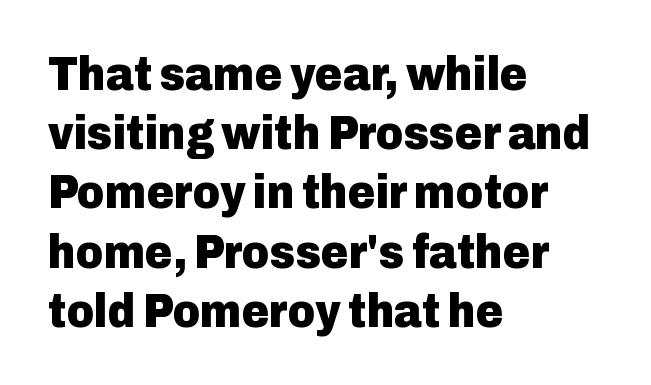
The image shows 47 px heavy sans-serif type, upright; set left-aligned, normal line spacing (1.26x), normal letter spacing, not underlined; low stroke contrast and a medium x-height.
